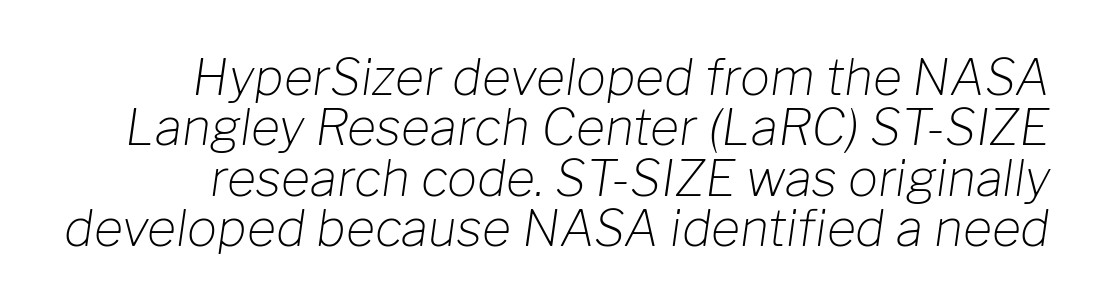
The image shows 50 px light type, italic (leaning right); set tight line spacing (1.01x), normal letter spacing, not underlined; low stroke contrast and a medium x-height.
